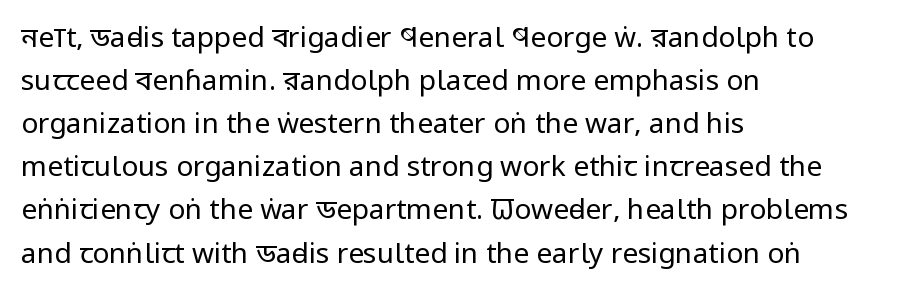
{"serif": "no", "italic": "no", "bold": "no", "weight": "regular", "width": "condensed", "stroke_contrast": "low", "x_height": "large", "monospaced": "no", "underline": "no", "align": "left", "line_spacing": "normal", "line_spacing_ratio": 1.54, "letter_spacing": "normal", "letter_spacing_em": 0.0, "glyph_px": 28}
